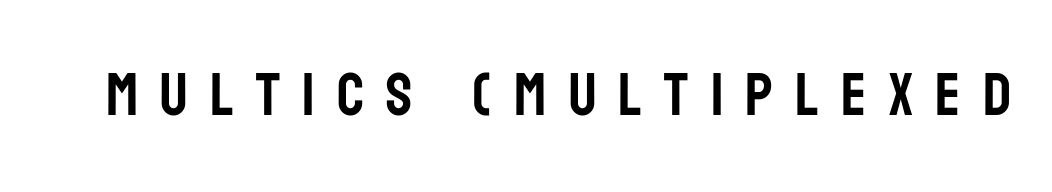
The image shows 60 px condensed sans-serif type, upright; set unusually wide letter spacing (+0.37 em), not underlined; low stroke contrast and a large x-height.
